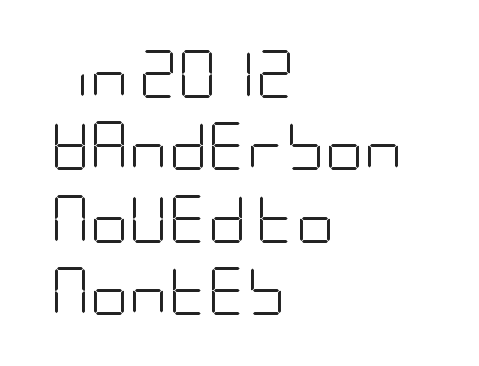
The image shows 48 px light, condensed sans-serif type, upright; set left-aligned, normal line spacing (1.51x), normal letter spacing, not underlined; low stroke contrast and a large x-height.
